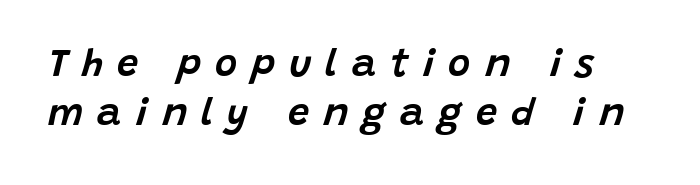
Q: Is the text italic (slanted)? A: Yes, it leans right by about 15 degrees.
Q: Is the text underlined? A: No.
Q: Is the spacing between letters normal or unusually wide? A: Unusually wide.
Q: Is the spacing between lines tight, normal or loose? A: Normal.
Q: Width (condensed, normal, or wide)? A: Normal.
Q: Stroke contrast? A: Low.
Q: x-height? A: Large.
Q: Monospaced? A: No.
